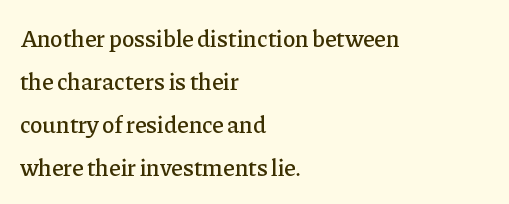
The image shows 24 px text type, upright; set left-aligned, line spacing 1.79x, normal letter spacing, not underlined.
